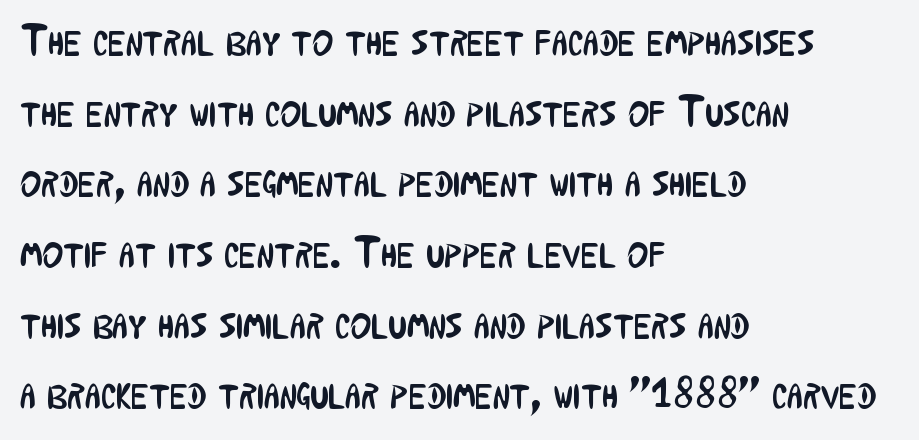
Q: Is the text bold? A: No.
Q: Is the text italic (slanted)? A: No, it is upright.
Q: Is the typeface a serif or a sans-serif typeface? A: Sans-serif.
Q: Is the text underlined? A: No.
Q: How is the paragraph aligned? A: Left-aligned.
Q: Is the spacing between letters normal or unusually wide? A: Normal.
Q: Is the spacing between lines tight, normal or loose? A: Normal.
Q: Width (condensed, normal, or wide)? A: Condensed.
Q: Stroke contrast? A: Low.
Q: x-height? A: Medium.
Q: Monospaced? A: No.
